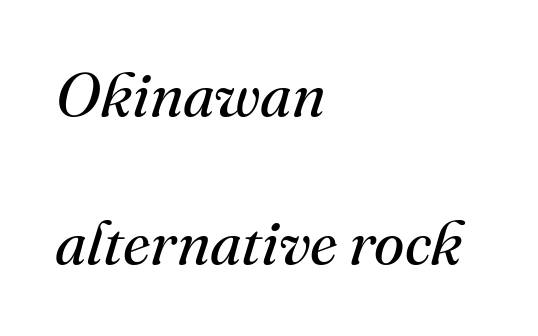
The image shows 62 px regular-weight serif type, italic (leaning right); set left-aligned, loose line spacing (2.39x), normal letter spacing, not underlined; medium stroke contrast and a small x-height.
